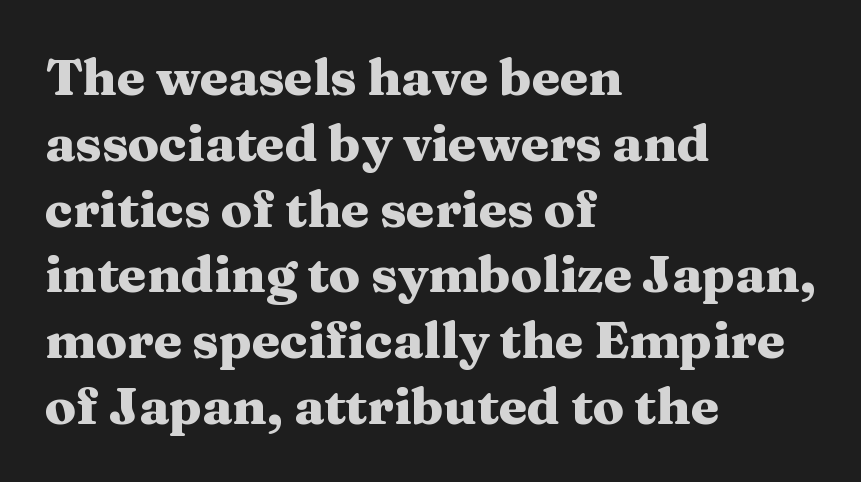
{"serif": "yes", "italic": "no", "bold": "yes", "weight": "heavy", "width": "wide", "stroke_contrast": "medium", "x_height": "medium", "monospaced": "no", "underline": "no", "align": "left", "line_spacing": "normal", "line_spacing_ratio": 1.29, "letter_spacing": "normal", "letter_spacing_em": 0.0, "glyph_px": 51}
